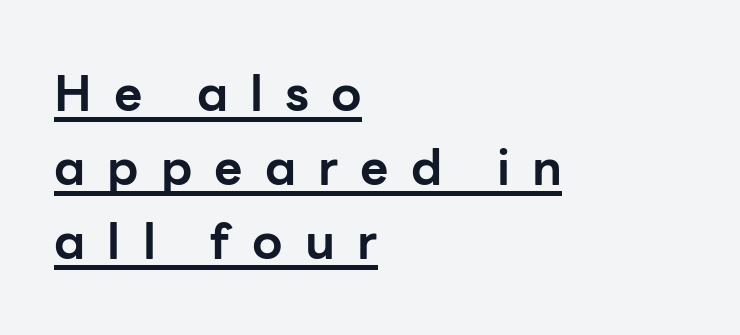
The image shows 49 px bold sans-serif type, upright; set left-aligned, normal line spacing (1.51x), unusually wide letter spacing (+0.45 em), underlined; low stroke contrast and a medium x-height.
